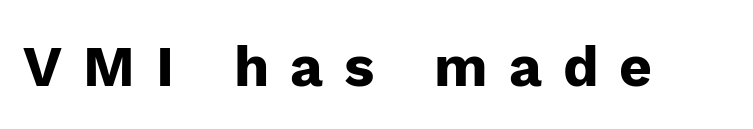
{"serif": "no", "italic": "no", "bold": "yes", "weight": "heavy", "width": "normal", "stroke_contrast": "low", "x_height": "medium", "monospaced": "no", "underline": "no", "letter_spacing": "wide", "letter_spacing_em": 0.37, "glyph_px": 57}
